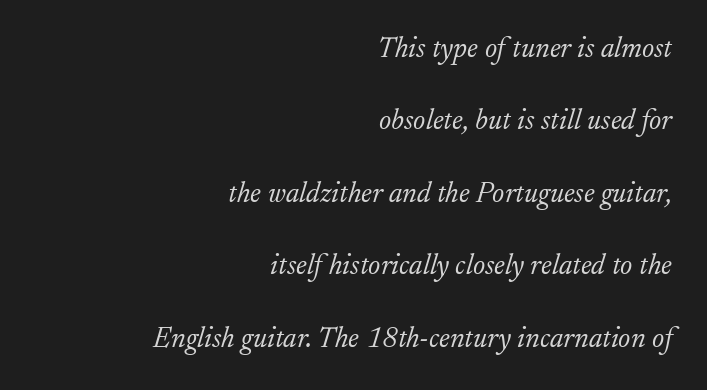
Q: Is the text bold? A: No.
Q: Is the text italic (slanted)? A: Yes, it leans right by about 17 degrees.
Q: Is the typeface a serif or a sans-serif typeface? A: Serif.
Q: Is the text underlined? A: No.
Q: How is the paragraph aligned? A: Right-aligned.
Q: Is the spacing between letters normal or unusually wide? A: Normal.
Q: Is the spacing between lines tight, normal or loose? A: Loose.
Q: Width (condensed, normal, or wide)? A: Normal.
Q: Stroke contrast? A: Low.
Q: x-height? A: Small.
Q: Monospaced? A: No.
